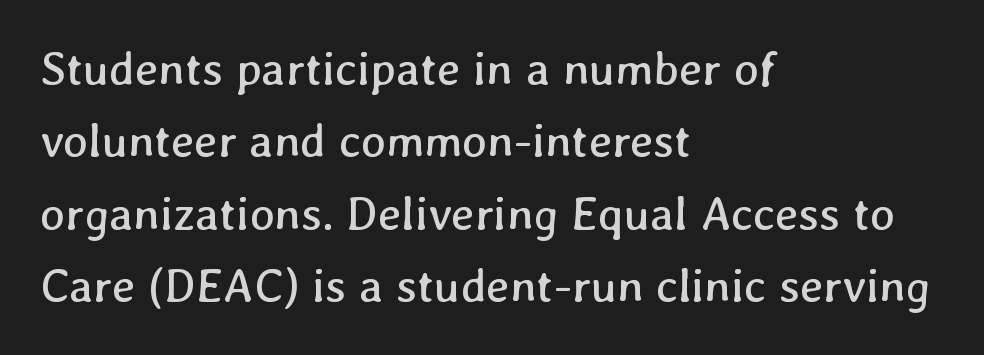
The designer left line spacing at the default. Standard letterfit; no display-style spreading of the glyphs. Is the block centered? No — it sits flush against the left margin. Unmarked baselines from the first word to the last. These lines are rendered in a variable-pitch font. This reads as an unemphasized weight, regular at the heaviest.
